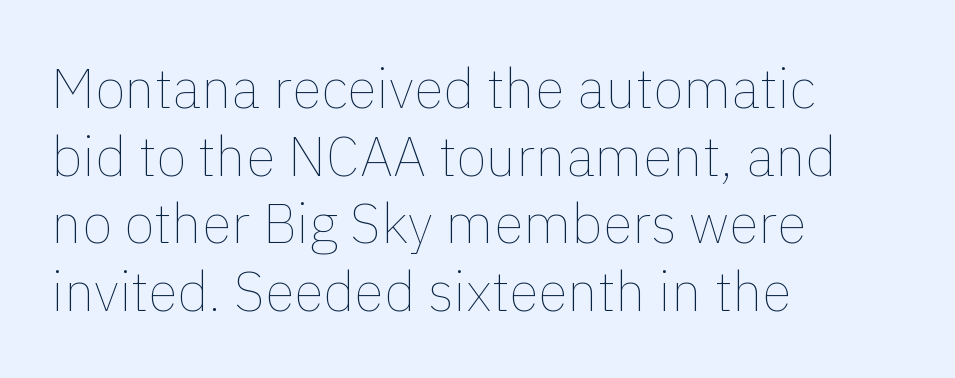
{"italic": "no", "bold": "no", "weight": "thin", "width": "normal", "x_height": "medium", "monospaced": "no", "underline": "no", "align": "left", "line_spacing_ratio": 1.23, "letter_spacing": "normal", "letter_spacing_em": 0.0, "glyph_px": 55}
